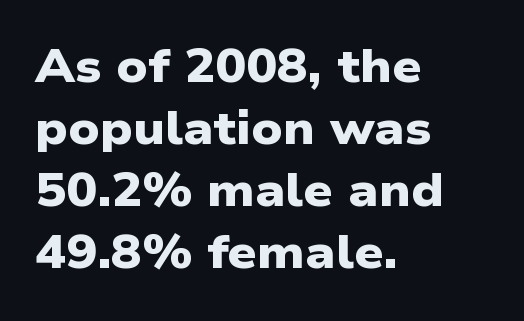
Here the designer chose a conventional face with non-uniform glyph widths. Rows of type keep a routine distance in the vertical direction. Its strokes are broad and dark, the hallmark of bold type. Each letter's strokes conclude bluntly, with no projecting serifs. Is the letter spacing exaggerated? No — it looks like the ordinary default.
